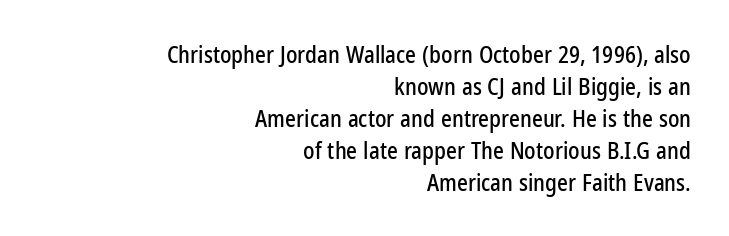
The image shows 23 px text type, upright; set right-aligned, normal line spacing (1.39x), normal letter spacing, not underlined.
